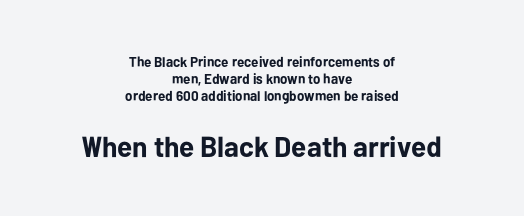
{"serif": "no", "italic": "no", "bold": "yes", "weight": "bold", "width": "normal", "stroke_contrast": "low", "x_height": "medium", "monospaced": "no", "underline": "no", "align": "center", "line_spacing_ratio": 1.23, "letter_spacing": "normal", "letter_spacing_em": 0.0, "larger_block": "second", "size_ratio": 2.07, "glyph_px": 29}
